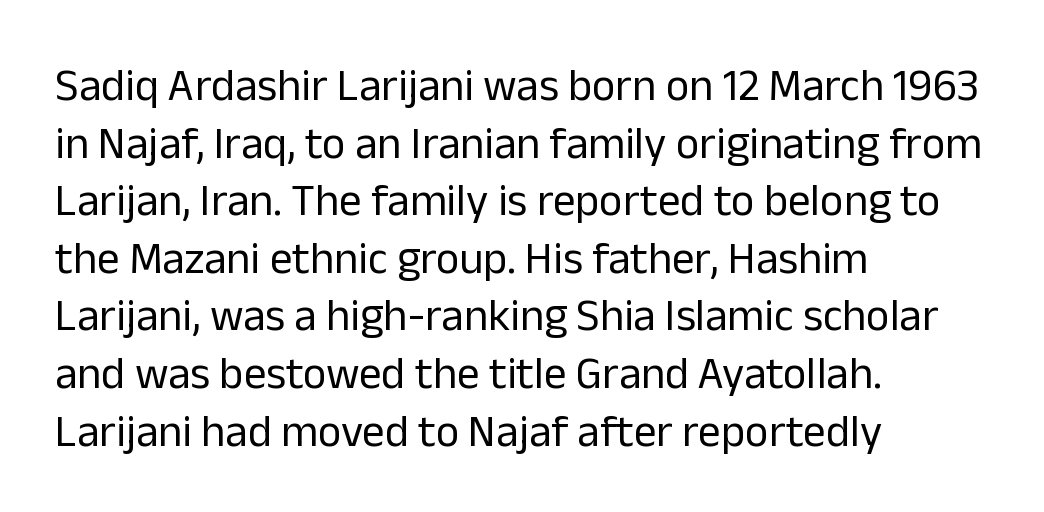
Q: Is the text bold? A: No.
Q: Is the text italic (slanted)? A: No, it is upright.
Q: Is the typeface a serif or a sans-serif typeface? A: Sans-serif.
Q: Is the text underlined? A: No.
Q: How is the paragraph aligned? A: Left-aligned.
Q: Is the spacing between letters normal or unusually wide? A: Normal.
Q: Is the spacing between lines tight, normal or loose? A: Normal.
Q: Width (condensed, normal, or wide)? A: Normal.
Q: Stroke contrast? A: Low.
Q: x-height? A: Medium.
Q: Monospaced? A: No.
